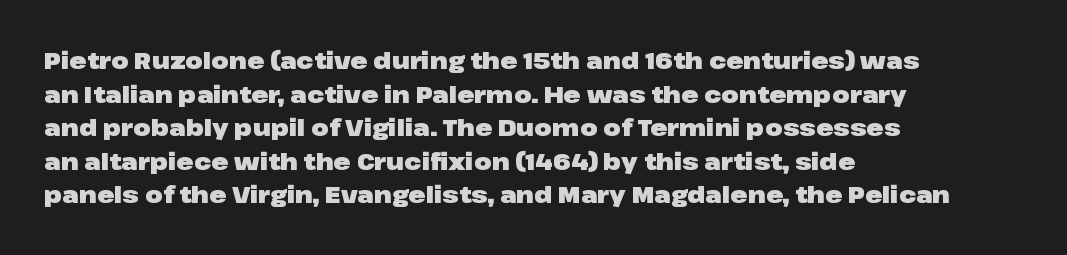
The image shows 23 px bold type, upright; set left-aligned, normal line spacing (1.46x), normal letter spacing, not underlined.
